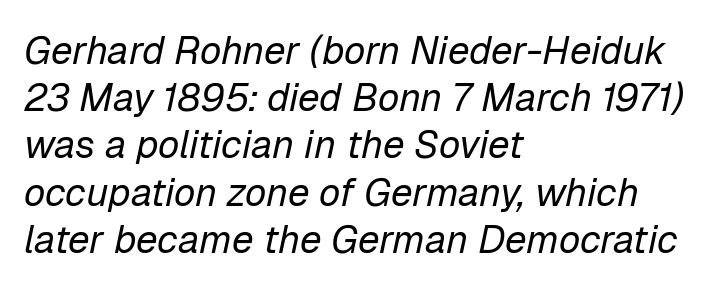
Q: Is the text bold? A: No.
Q: Is the text italic (slanted)? A: Yes, it leans right by about 12 degrees.
Q: Is the text underlined? A: No.
Q: How is the paragraph aligned? A: Left-aligned.
Q: Is the spacing between letters normal or unusually wide? A: Normal.
Q: Width (condensed, normal, or wide)? A: Normal.
Q: Stroke contrast? A: Low.
Q: x-height? A: Medium.
Q: Monospaced? A: No.
